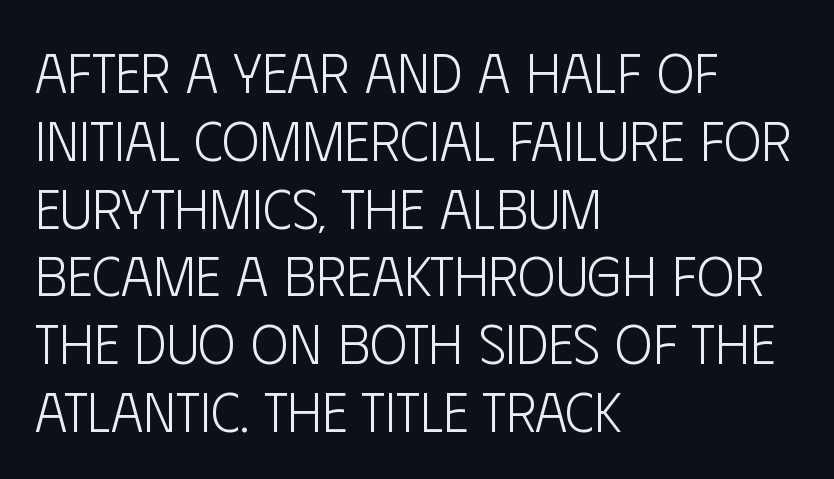
{"serif": "no", "italic": "no", "bold": "no", "weight": "light", "width": "condensed", "stroke_contrast": "low", "x_height": "large", "monospaced": "no", "underline": "no", "align": "left", "line_spacing_ratio": 1.21, "letter_spacing": "normal", "letter_spacing_em": 0.0, "glyph_px": 56}
